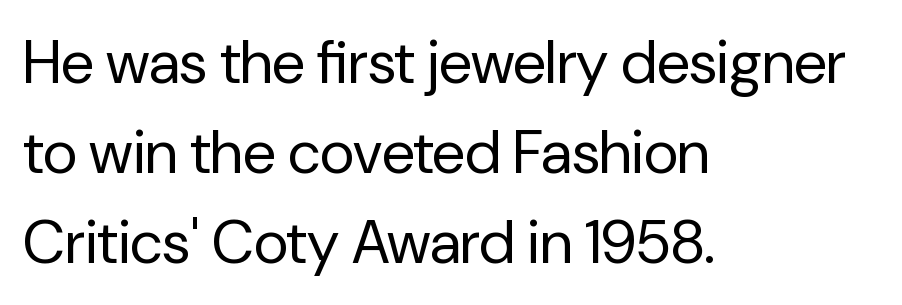
Weight: not bold — regular or lighter. Is the block centered? No — it sits flush against the left margin. These lines were composed using upright roman letters. In terms of leading, this rendering sits right in the middle. The zone under the glyphs is completely vacant. Look at the bottom of the vertical strokes: they stop flat, with no serifs.
